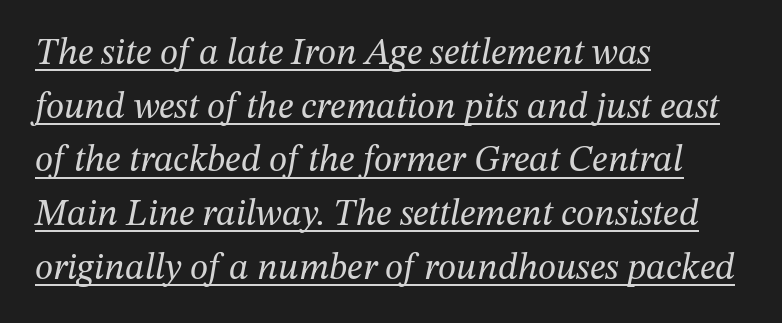
The image shows 37 px regular-weight serif type, italic (leaning right); set left-aligned, normal line spacing (1.45x), normal letter spacing, underlined; medium stroke contrast and a medium x-height.
